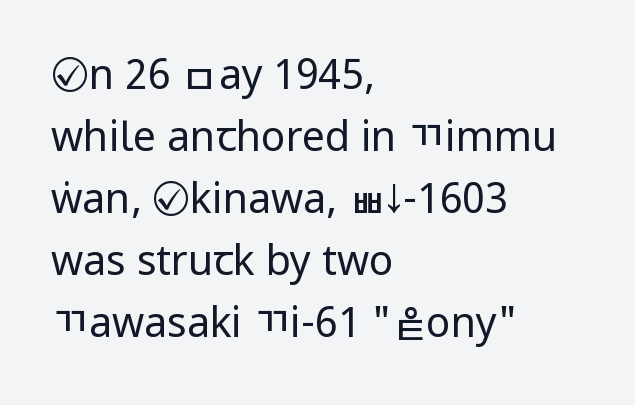
The image shows 41 px regular-weight, condensed sans-serif type, upright; set left-aligned, normal line spacing (1.51x), normal letter spacing, not underlined; low stroke contrast.
